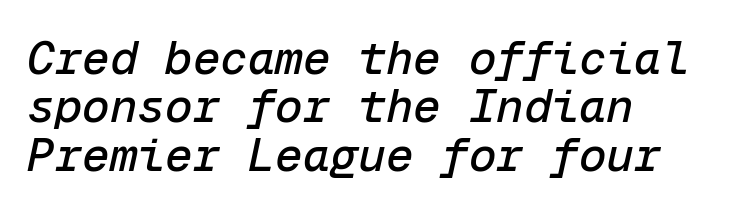
Anything drawn beneath the words? Only blank space. Designer's note — italics engaged. This sample has the even, mechanical cadence of fixed-width lettering. The face used here is rendered with its standard letterfit.
